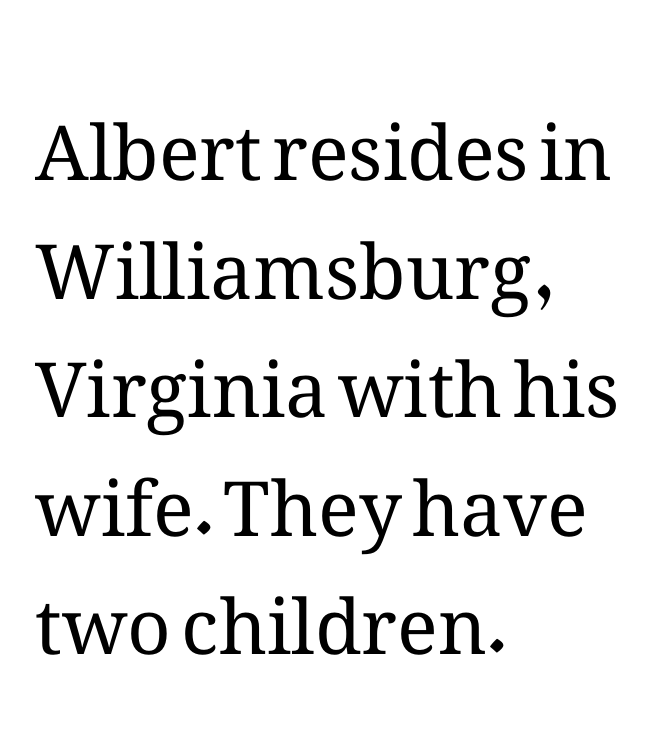
The image shows 76 px regular-weight type, upright; set left-aligned, normal line spacing (1.56x), normal letter spacing, not underlined; medium stroke contrast and a medium x-height.
